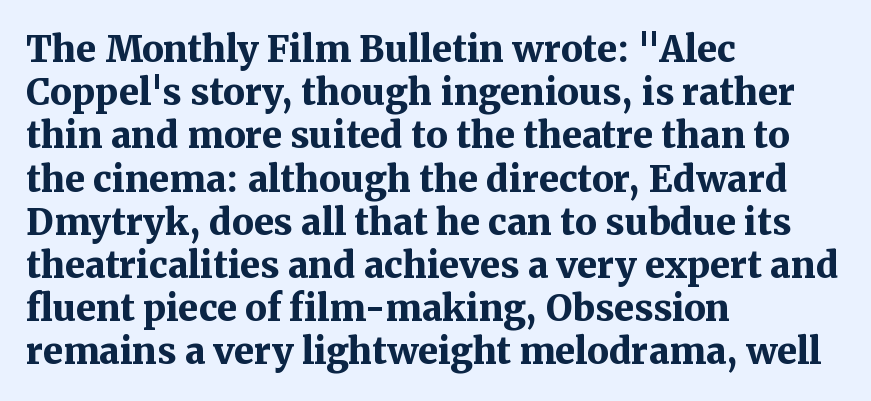
The image shows 36 px bold serif type, upright; set left-aligned, line spacing 1.2x, normal letter spacing, not underlined; medium stroke contrast and a medium x-height.
